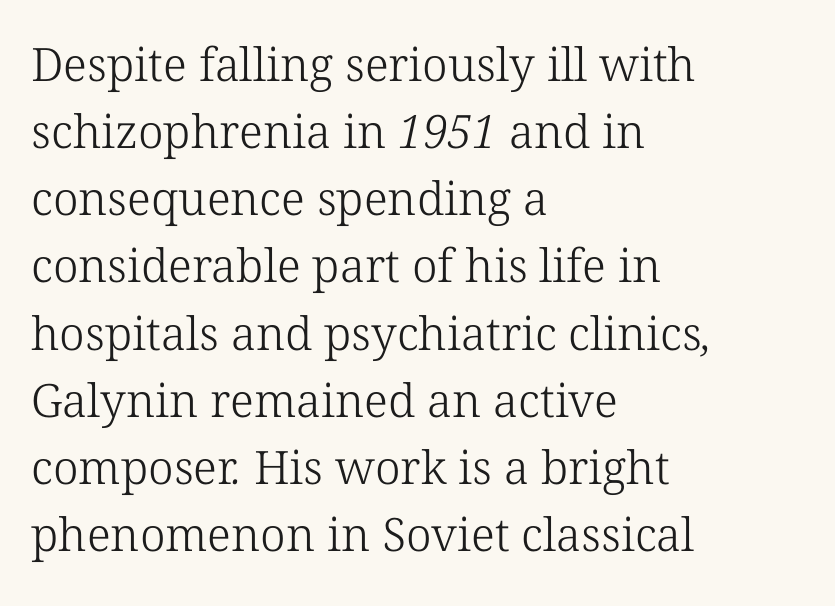
{"serif": "yes", "bold": "no", "weight": "light", "width": "normal", "stroke_contrast": "low", "x_height": "medium", "monospaced": "no", "underline": "no", "align": "left", "line_spacing": "normal", "line_spacing_ratio": 1.46, "letter_spacing": "normal", "letter_spacing_em": 0.0, "glyph_px": 46}
